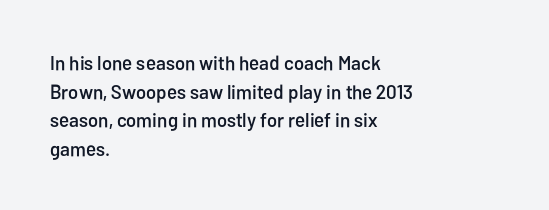
{"italic": "no", "underline": "no", "align": "left", "line_spacing": "normal", "line_spacing_ratio": 1.43, "letter_spacing": "normal", "letter_spacing_em": 0.0, "glyph_px": 20}
